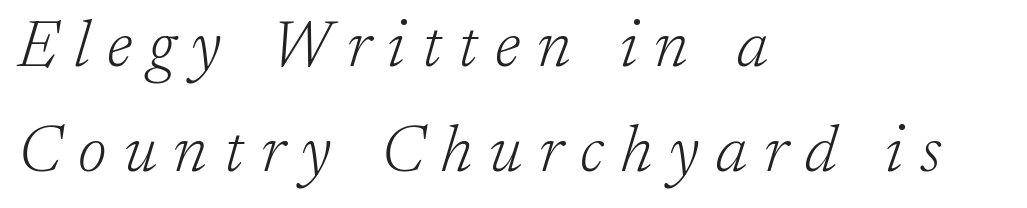
Slant detected: the letters are inclined. Anything drawn beneath the words? Only blank space. These lines are composed in type with serifs. This is not heavy type; no bold has been used.
